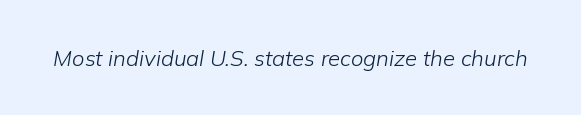
{"italic": "yes", "lean": "right", "slant_degrees": 9, "bold": "no", "underline": "no", "letter_spacing": "normal", "letter_spacing_em": 0.0, "glyph_px": 22}
